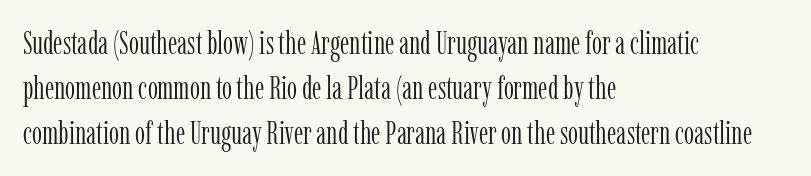
{"serif": "yes", "italic": "no", "bold": "no", "weight": "light", "width": "condensed", "stroke_contrast": "low", "x_height": "medium", "monospaced": "no", "underline": "no", "align": "left", "line_spacing": "normal", "line_spacing_ratio": 1.41, "letter_spacing": "normal", "letter_spacing_em": 0.0, "glyph_px": 32}
